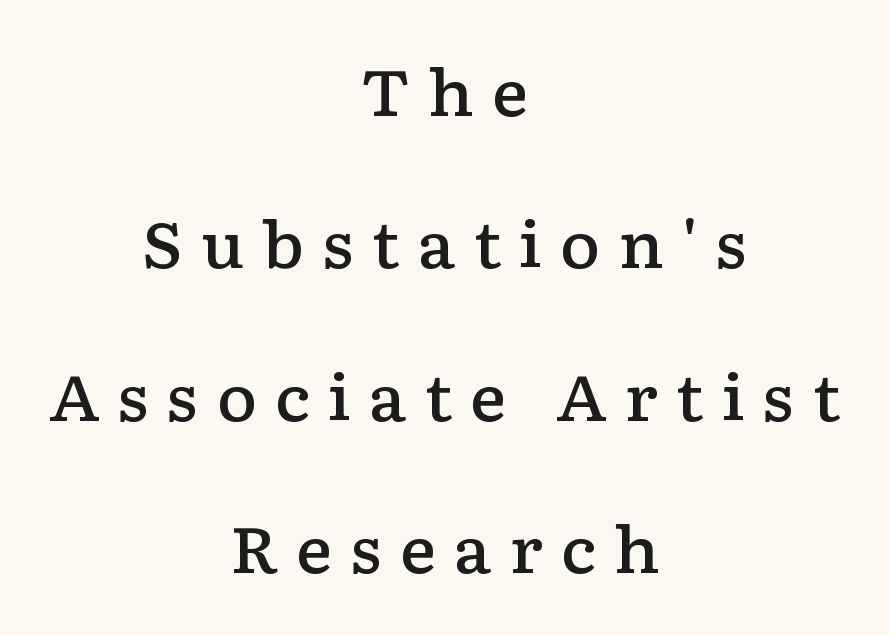
Q: Is the text bold? A: Semi-bold.
Q: Is the text italic (slanted)? A: No, it is upright.
Q: Is the typeface a serif or a sans-serif typeface? A: Serif.
Q: Is the text underlined? A: No.
Q: How is the paragraph aligned? A: Centered.
Q: Is the spacing between letters normal or unusually wide? A: Unusually wide.
Q: Is the spacing between lines tight, normal or loose? A: Loose.
Q: Width (condensed, normal, or wide)? A: Wide.
Q: Stroke contrast? A: Low.
Q: x-height? A: Medium.
Q: Monospaced? A: No.
